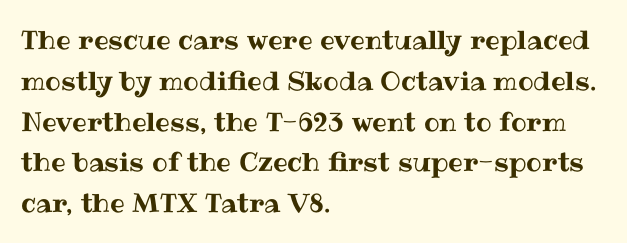
The image shows 26 px text type, upright; set left-aligned, normal line spacing (1.57x), normal letter spacing, not underlined.
